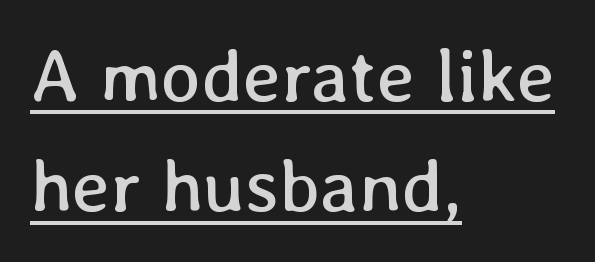
Q: Is the text bold? A: No.
Q: Is the text italic (slanted)? A: No, it is upright.
Q: Is the text underlined? A: Yes.
Q: How is the paragraph aligned? A: Left-aligned.
Q: Is the spacing between letters normal or unusually wide? A: Normal.
Q: Is the spacing between lines tight, normal or loose? A: Normal.
Q: Width (condensed, normal, or wide)? A: Normal.
Q: Stroke contrast? A: Low.
Q: x-height? A: Medium.
Q: Monospaced? A: No.
